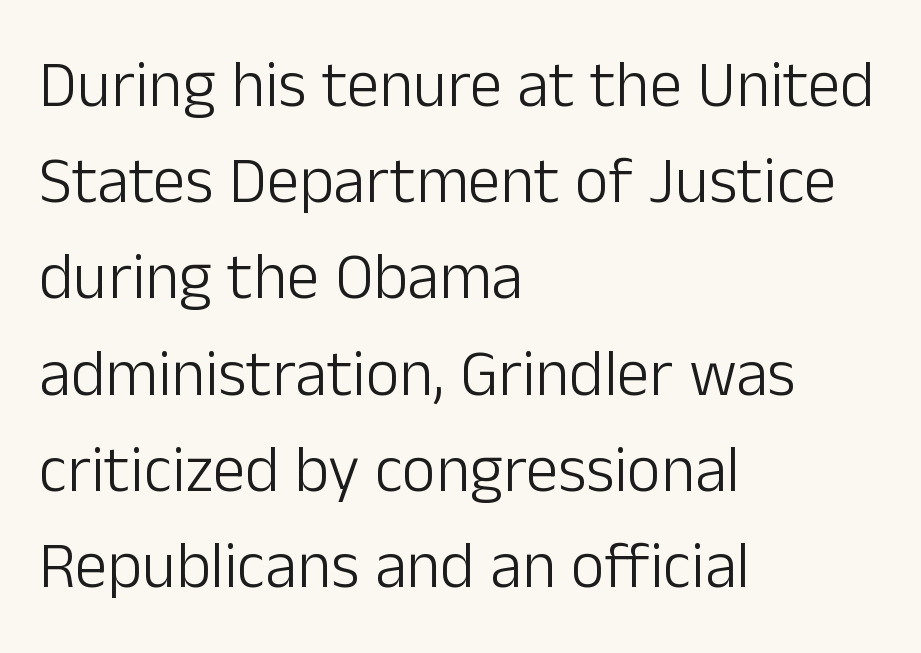
Q: Is the text bold? A: No.
Q: Is the text italic (slanted)? A: No, it is upright.
Q: Is the typeface a serif or a sans-serif typeface? A: Sans-serif.
Q: Is the text underlined? A: No.
Q: How is the paragraph aligned? A: Left-aligned.
Q: Is the spacing between letters normal or unusually wide? A: Normal.
Q: Is the spacing between lines tight, normal or loose? A: Normal.
Q: Width (condensed, normal, or wide)? A: Normal.
Q: Stroke contrast? A: Low.
Q: x-height? A: Medium.
Q: Monospaced? A: No.
